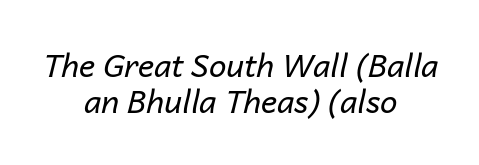
The image shows 31 px regular-weight type, italic (leaning right); set centered, tight line spacing (1.15x), normal letter spacing, not underlined; low stroke contrast and a medium x-height.
